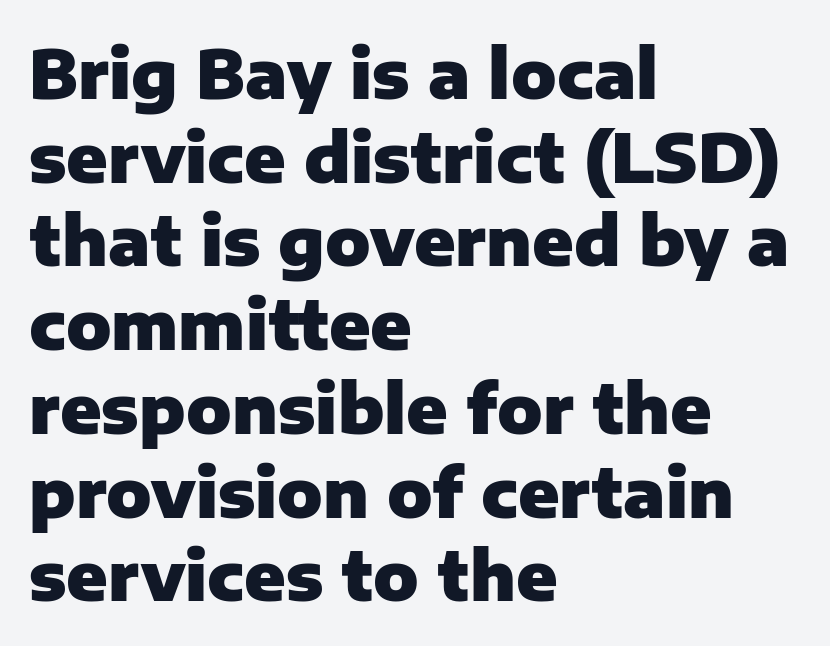
Q: Is the text bold? A: Yes.
Q: Is the text italic (slanted)? A: No, it is upright.
Q: Is the typeface a serif or a sans-serif typeface? A: Sans-serif.
Q: Is the text underlined? A: No.
Q: How is the paragraph aligned? A: Left-aligned.
Q: Is the spacing between letters normal or unusually wide? A: Normal.
Q: Is the spacing between lines tight, normal or loose? A: Normal.
Q: Width (condensed, normal, or wide)? A: Normal.
Q: Stroke contrast? A: Low.
Q: x-height? A: Medium.
Q: Monospaced? A: No.
